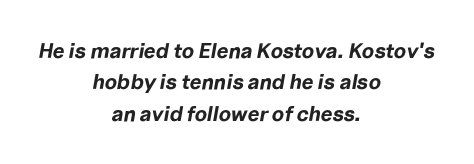
The image shows 21 px bold type, italic (leaning right); set centered, normal line spacing (1.49x), normal letter spacing, not underlined.
